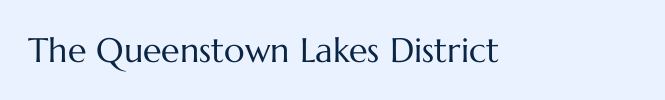
The image shows 34 px regular-weight type, upright; set normal letter spacing, not underlined; medium stroke contrast and a medium x-height.
